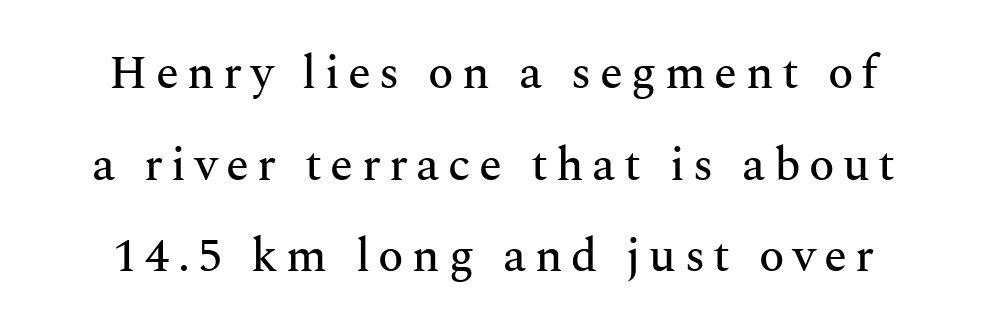
The image shows 47 px serif type, upright; set centered, loose line spacing (1.95x), not underlined; medium stroke contrast and a medium x-height.
